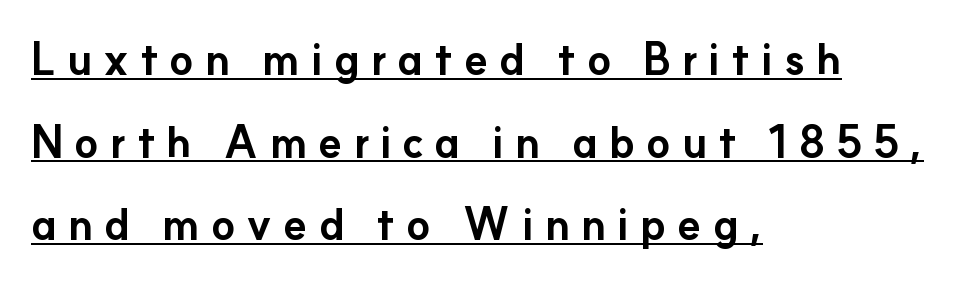
{"serif": "no", "italic": "no", "bold": "yes", "weight": "bold", "width": "normal", "stroke_contrast": "low", "x_height": "small", "monospaced": "no", "underline": "yes", "align": "left", "line_spacing": "loose", "line_spacing_ratio": 1.92, "letter_spacing": "wide", "letter_spacing_em": 0.25, "glyph_px": 43}
